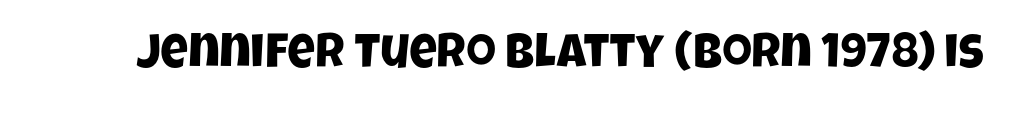
Q: Is the typeface a serif or a sans-serif typeface? A: Sans-serif.
Q: Is the text underlined? A: No.
Q: Is the spacing between letters normal or unusually wide? A: Normal.
Q: Width (condensed, normal, or wide)? A: Condensed.
Q: Stroke contrast? A: Low.
Q: x-height? A: Large.
Q: Monospaced? A: No.
